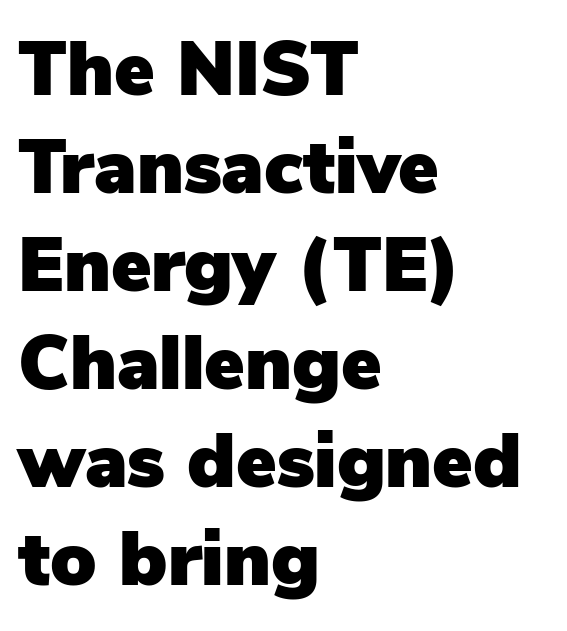
Unlike italic type, these characters show no tilt at all. Inter-character spacing is left at the font's built-in metrics. Every row of glyphs begins at an identical x-position on the left. This sample keeps an unexceptional amount of space between lines. Typographically, this falls in the sans-serif category. Spacing verdict: proportional, widths tailored to each character.
